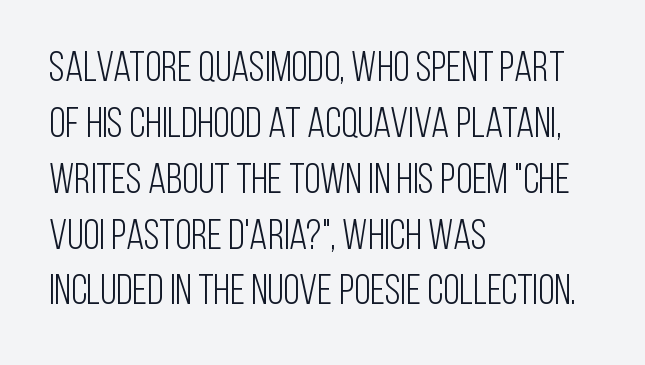
A typesetter would mark this as roman, not italic. Baseline-to-baseline distance is the conventional proportion of letter height. A typesetter would label this face a sans. The string is rendered with underlining switched off. These lines are rendered in a variable-pitch font. Reading down the block, your eye returns to a fixed left position each line.
